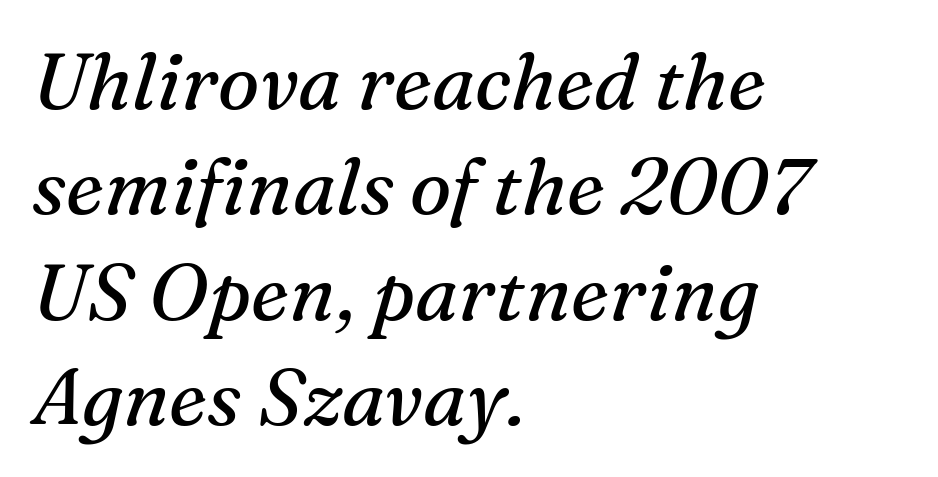
The image shows 78 px regular-weight serif type, italic (leaning right); set left-aligned, normal line spacing (1.35x), normal letter spacing, not underlined; medium stroke contrast and a medium x-height.
